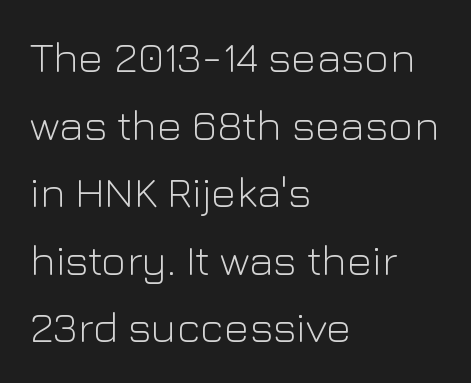
{"serif": "no", "italic": "no", "bold": "no", "weight": "light", "width": "normal", "stroke_contrast": "low", "x_height": "medium", "monospaced": "no", "underline": "no", "align": "left", "line_spacing": "normal", "line_spacing_ratio": 1.57, "letter_spacing": "normal", "letter_spacing_em": 0.0, "glyph_px": 43}
